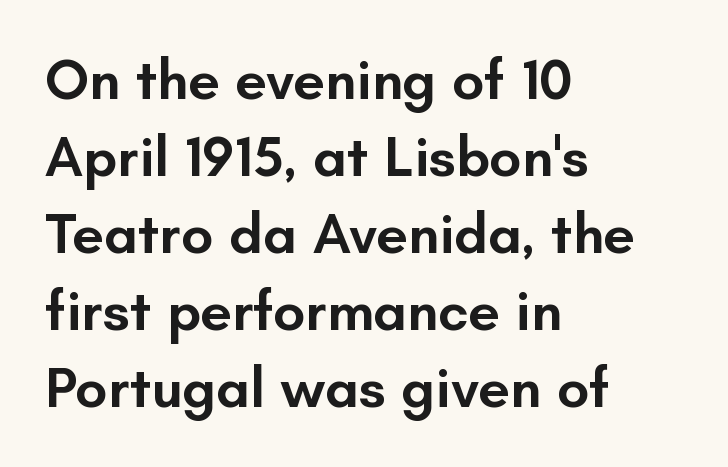
The face used here is a semibold: visibly heavier than regular, lighter than bold. The passage shown is typed in a proportional face where columns would drift. Notice how the passage keeps a crisp vertical edge on the left only. Ordinary non-slanted type is in use. Caption: standard tracking, unaltered.
